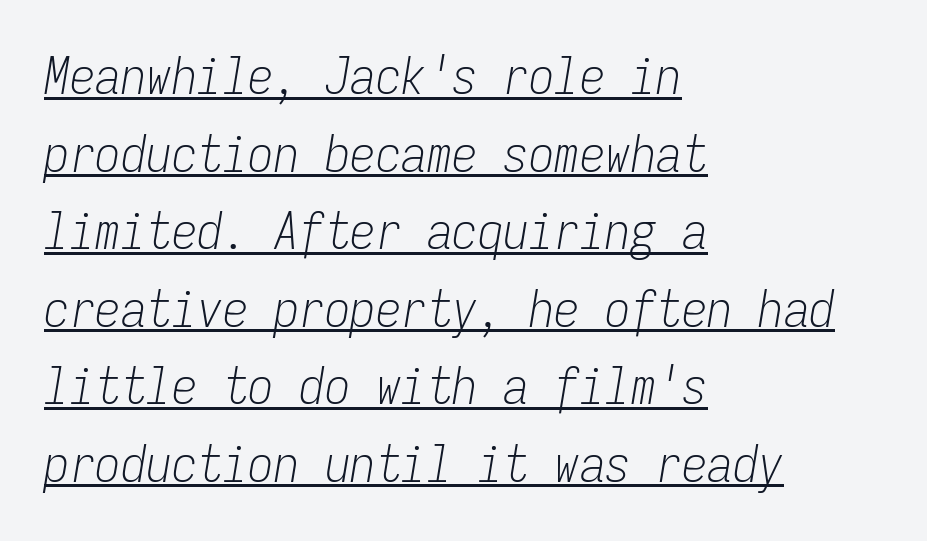
Q: Is the text bold? A: No.
Q: Is the text italic (slanted)? A: Yes, it leans right by about 9 degrees.
Q: Is the text underlined? A: Yes.
Q: How is the paragraph aligned? A: Left-aligned.
Q: Is the spacing between letters normal or unusually wide? A: Normal.
Q: Is the spacing between lines tight, normal or loose? A: Normal.
Q: Width (condensed, normal, or wide)? A: Condensed.
Q: Stroke contrast? A: Low.
Q: x-height? A: Medium.
Q: Monospaced? A: Yes.
